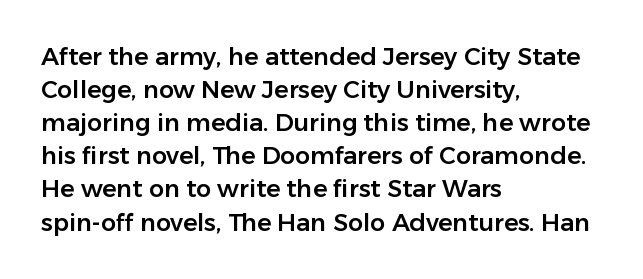
Q: Is the text italic (slanted)? A: No, it is upright.
Q: Is the text underlined? A: No.
Q: How is the paragraph aligned? A: Left-aligned.
Q: Is the spacing between letters normal or unusually wide? A: Normal.
Q: Is the spacing between lines tight, normal or loose? A: Normal.
